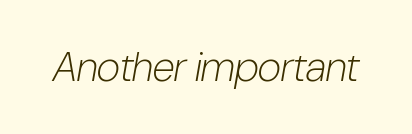
{"italic": "yes", "lean": "right", "slant_degrees": 10, "bold": "no", "weight": "light", "width": "condensed", "stroke_contrast": "low", "x_height": "medium", "monospaced": "no", "underline": "no", "letter_spacing": "normal", "letter_spacing_em": 0.0, "glyph_px": 41}
